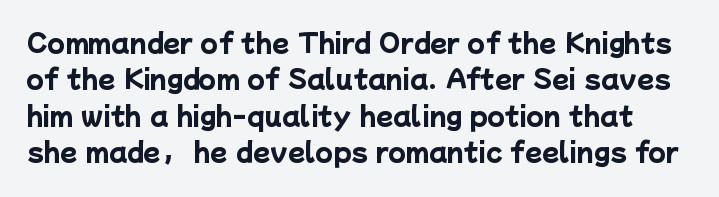
Q: Is the text bold? A: Yes.
Q: Is the text underlined? A: No.
Q: Is the spacing between letters normal or unusually wide? A: Normal.
Q: Is the spacing between lines tight, normal or loose? A: Normal.
